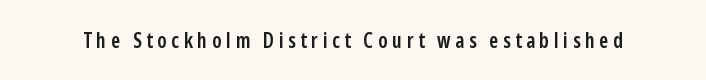
{"italic": "no", "bold": "semi", "underline": "no", "letter_spacing": "wide", "letter_spacing_em": 0.22, "glyph_px": 21}
